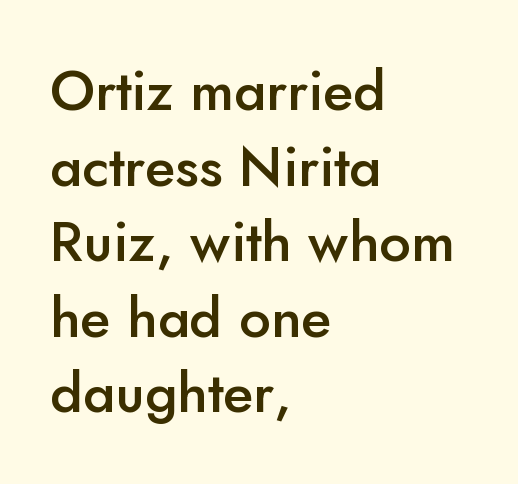
{"serif": "no", "italic": "no", "bold": "semi", "weight": "semibold", "width": "normal", "stroke_contrast": "low", "x_height": "small", "monospaced": "no", "underline": "no", "align": "left", "line_spacing": "normal", "line_spacing_ratio": 1.35, "letter_spacing": "normal", "letter_spacing_em": 0.0, "glyph_px": 56}
